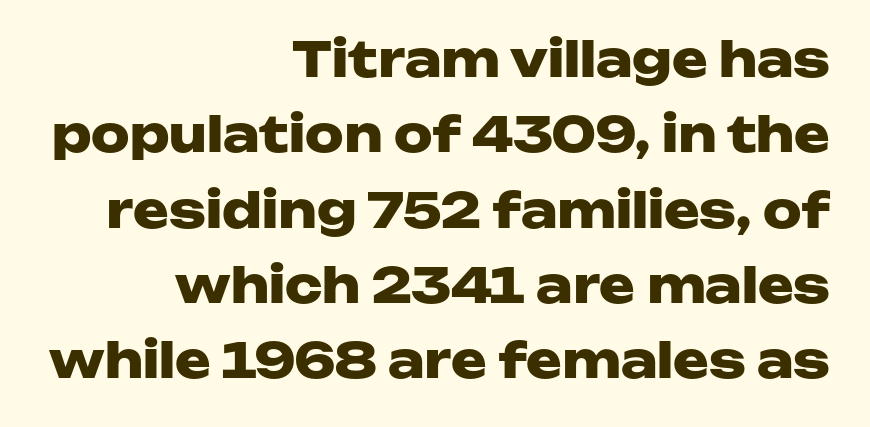
Letter spacing: default. The font's upright variant was chosen for this text. Character widths vary here, with narrow letters taking less room than wide ones. Does the leading feel generous? No, just average.
